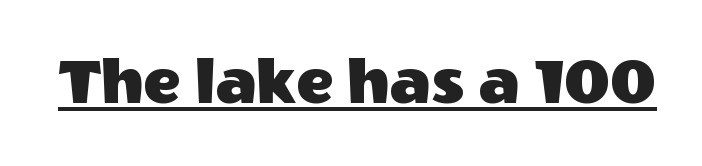
{"serif": "no", "italic": "no", "width": "normal", "x_height": "large", "monospaced": "no", "underline": "yes", "letter_spacing": "normal", "letter_spacing_em": 0.0, "glyph_px": 69}
